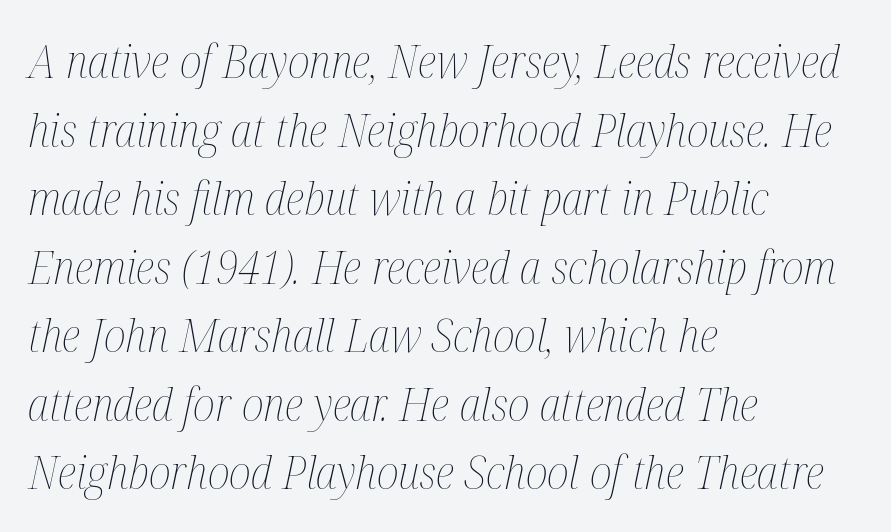
The strip under each line holds only bare page. Bold? No — there's no thickening of the strokes. Varying glyph widths throughout — classic text-font behaviour. This rendering uses left alignment, leaving the right contour irregular.
